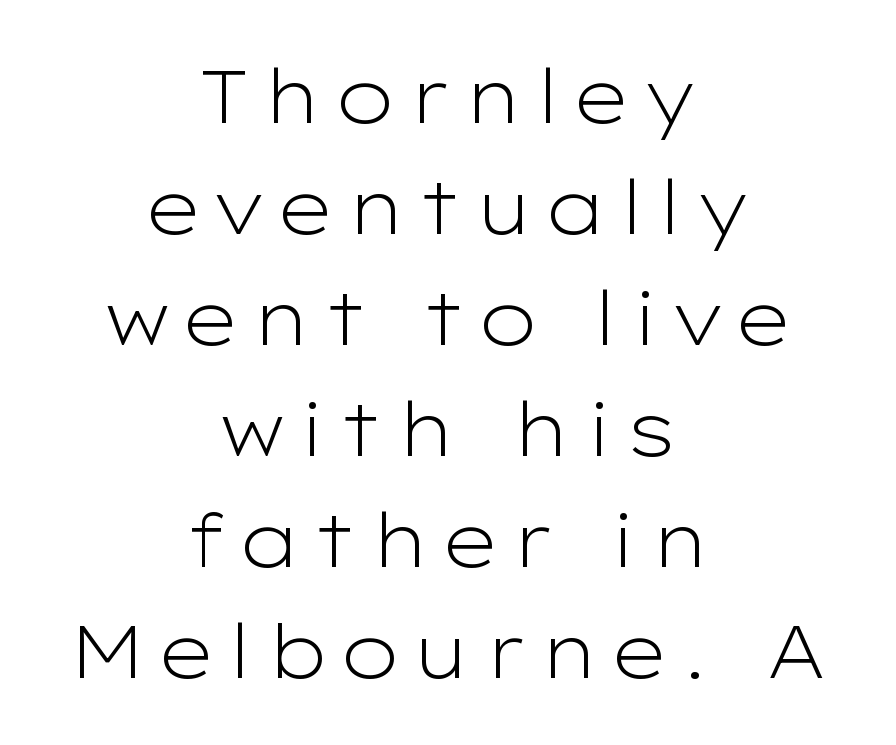
{"serif": "no", "italic": "no", "bold": "no", "weight": "light", "width": "wide", "stroke_contrast": "low", "x_height": "medium", "monospaced": "no", "underline": "no", "align": "center", "line_spacing": "normal", "line_spacing_ratio": 1.48, "glyph_px": 75}
